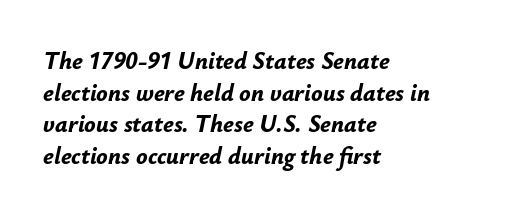
Short and long lines alike share a common starting point at left. The specimen omits any rule beneath the text block's lines. What weight is shown? A full bold with thick strokes. Does the lettering tilt? It does — this is italic. Inter-character spacing is left at the font's built-in metrics. Vertically, the passage feels balanced, rows spaced as you'd expect.
